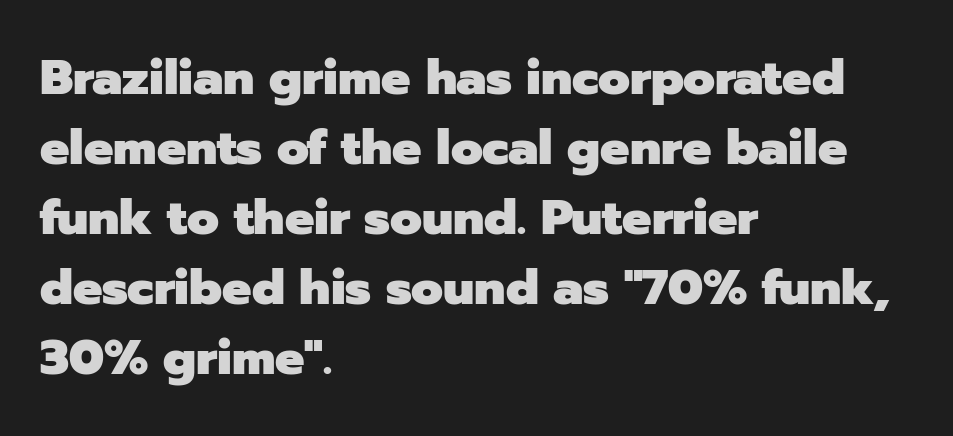
Every stem runs plumb, perpendicular to the baseline. No word sits above an underline. Typographic density is high because the face is bold. One glance says typical: line gaps are just what's usual. The rendering uses natural spacing where letterforms have individual widths.
